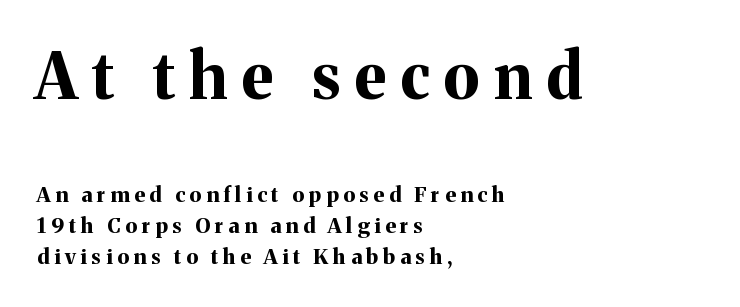
{"serif": "yes", "italic": "no", "bold": "yes", "weight": "bold", "width": "normal", "stroke_contrast": "medium", "x_height": "medium", "monospaced": "no", "underline": "no", "align": "left", "line_spacing": "normal", "line_spacing_ratio": 1.48, "letter_spacing": "wide", "letter_spacing_em": 0.23, "larger_block": "first", "size_ratio": 3.0, "glyph_px": 63}
